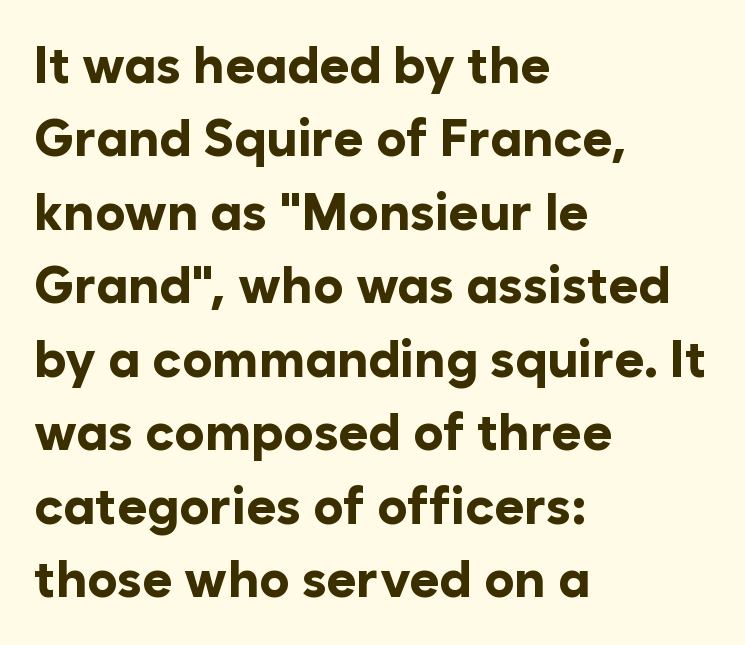
Q: Is the text bold? A: Yes.
Q: Is the text italic (slanted)? A: No, it is upright.
Q: Is the typeface a serif or a sans-serif typeface? A: Sans-serif.
Q: Is the text underlined? A: No.
Q: How is the paragraph aligned? A: Left-aligned.
Q: Is the spacing between letters normal or unusually wide? A: Normal.
Q: Is the spacing between lines tight, normal or loose? A: Normal.
Q: Width (condensed, normal, or wide)? A: Normal.
Q: Stroke contrast? A: Low.
Q: x-height? A: Medium.
Q: Monospaced? A: No.
